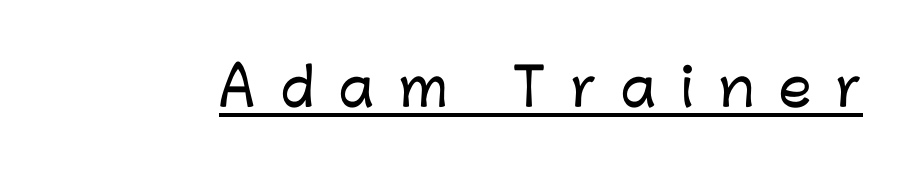
The image shows 52 px sans-serif type, upright; set unusually wide letter spacing (+0.48 em), underlined; low stroke contrast and a medium x-height.
